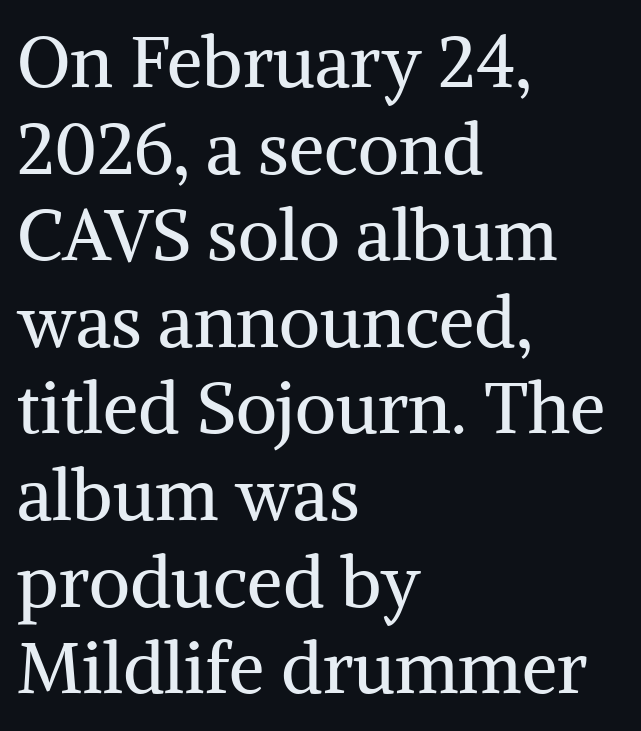
The image shows 71 px regular-weight serif type, upright; set left-aligned, line spacing 1.22x, normal letter spacing, not underlined; medium stroke contrast and a medium x-height.
